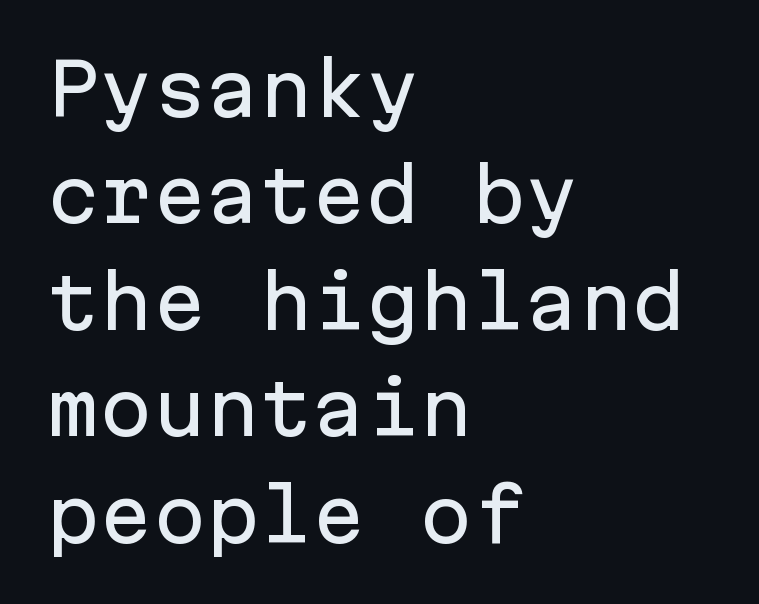
The image shows 71 px sans-serif type, upright, monospaced; set left-aligned, normal line spacing (1.5x), normal letter spacing, not underlined; low stroke contrast and a medium x-height.
